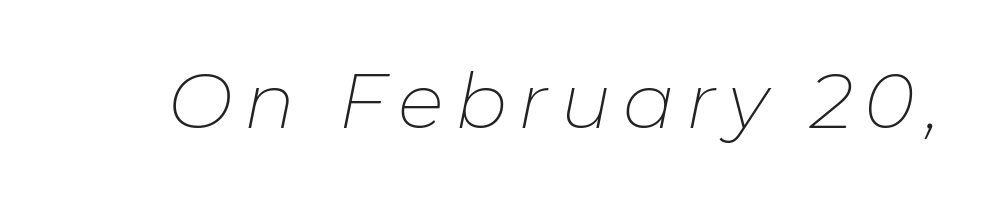
The image shows 77 px thin type, italic (leaning right); set not underlined; low stroke contrast and a medium x-height.
